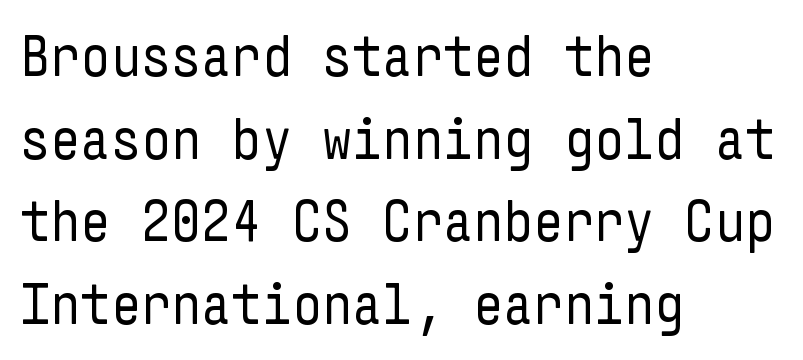
Q: Is the text bold? A: No.
Q: Is the text italic (slanted)? A: No, it is upright.
Q: Is the typeface a serif or a sans-serif typeface? A: Sans-serif.
Q: Is the text underlined? A: No.
Q: How is the paragraph aligned? A: Left-aligned.
Q: Is the spacing between letters normal or unusually wide? A: Normal.
Q: Is the spacing between lines tight, normal or loose? A: Normal.
Q: Width (condensed, normal, or wide)? A: Condensed.
Q: Stroke contrast? A: Low.
Q: x-height? A: Medium.
